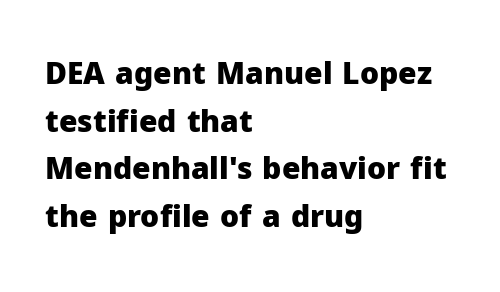
Q: Is the text bold? A: Yes.
Q: Is the text italic (slanted)? A: No, it is upright.
Q: Is the typeface a serif or a sans-serif typeface? A: Sans-serif.
Q: Is the text underlined? A: No.
Q: How is the paragraph aligned? A: Left-aligned.
Q: Is the spacing between letters normal or unusually wide? A: Normal.
Q: Is the spacing between lines tight, normal or loose? A: Normal.
Q: Width (condensed, normal, or wide)? A: Normal.
Q: Stroke contrast? A: Low.
Q: x-height? A: Medium.
Q: Monospaced? A: No.
